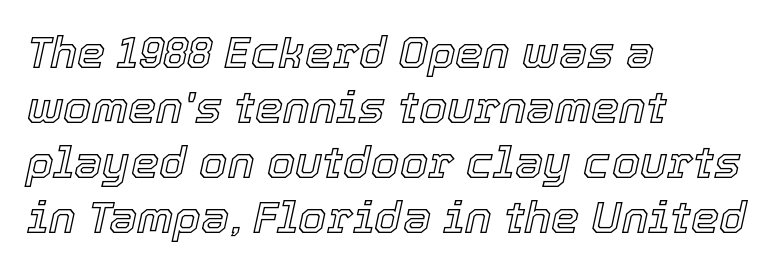
{"italic": "yes", "lean": "right", "slant_degrees": 12, "width": "normal", "x_height": "medium", "monospaced": "no", "underline": "no", "align": "left", "line_spacing_ratio": 1.22, "letter_spacing": "normal", "letter_spacing_em": 0.0, "glyph_px": 45}
